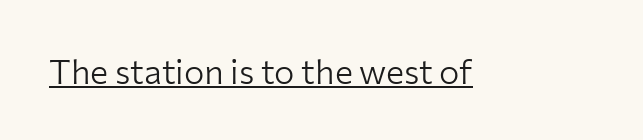
The image shows 34 px light sans-serif type, upright; set normal letter spacing, underlined; low stroke contrast and a medium x-height.
